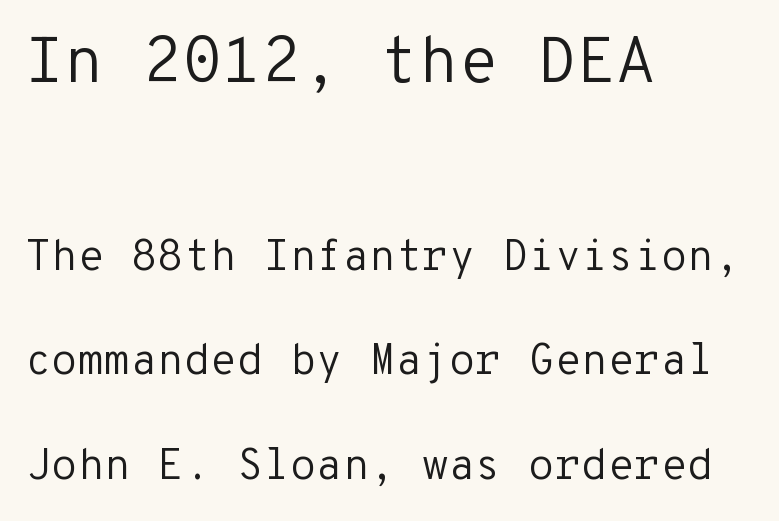
The image shows 64 px regular-weight sans-serif type, upright, monospaced; set left-aligned, loose line spacing (2.43x), normal letter spacing, not underlined; the first (top) block is 1.49x larger; low stroke contrast and a medium x-height.
